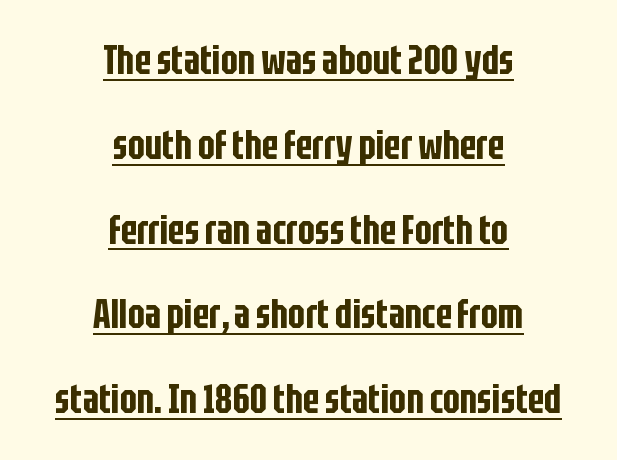
Regarding leading, the lines here are spaced well apart. The font family rendered here belongs to the sans-serif group. Designer's note — italics off, roman on. Each line is balanced around a shared central axis. The rendered words wear a rule along their underside. A typesetter would call this proportional, since set widths differ per character.
